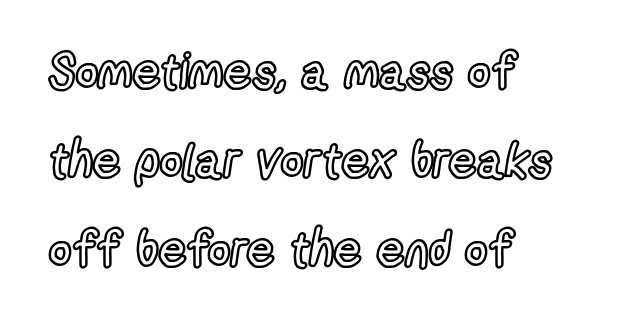
The image shows 49 px condensed type; set left-aligned, line spacing 1.82x, normal letter spacing, not underlined; a medium x-height.
